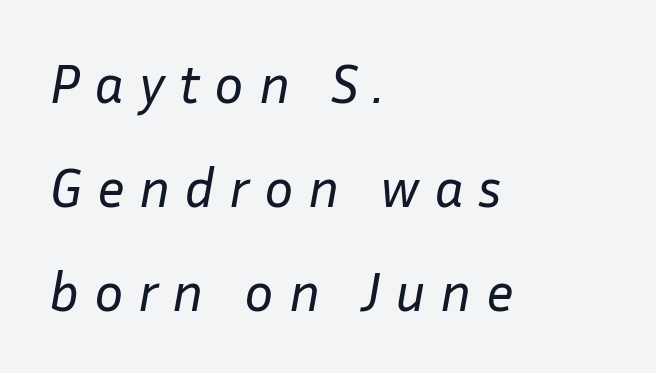
{"italic": "yes", "lean": "right", "slant_degrees": 10, "bold": "no", "weight": "regular", "width": "normal", "stroke_contrast": "low", "x_height": "medium", "monospaced": "no", "underline": "no", "align": "left", "line_spacing_ratio": 1.89, "letter_spacing": "wide", "letter_spacing_em": 0.26, "glyph_px": 55}
